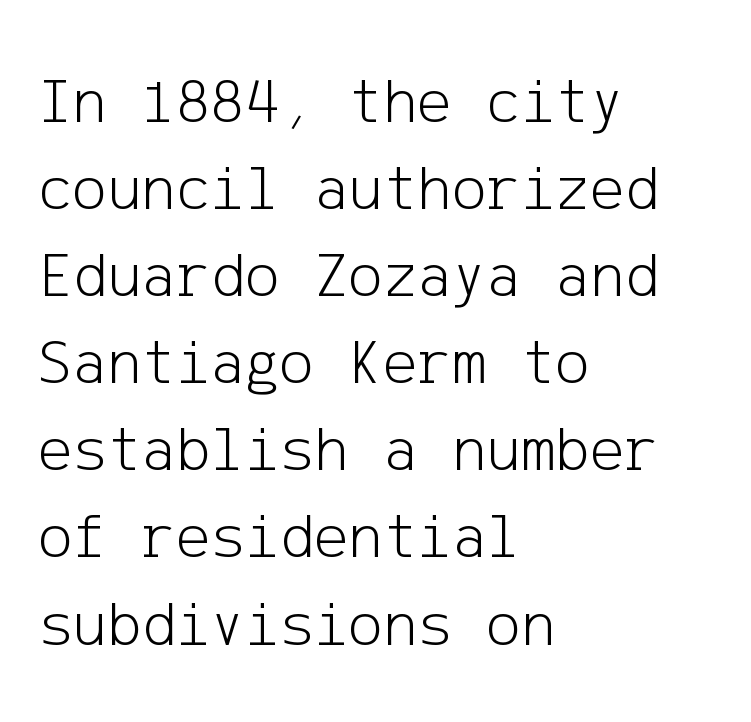
Q: Is the text bold? A: No.
Q: Is the text italic (slanted)? A: No, it is upright.
Q: Is the typeface a serif or a sans-serif typeface? A: Sans-serif.
Q: Is the text underlined? A: No.
Q: How is the paragraph aligned? A: Left-aligned.
Q: Is the spacing between letters normal or unusually wide? A: Normal.
Q: Is the spacing between lines tight, normal or loose? A: Normal.
Q: Width (condensed, normal, or wide)? A: Normal.
Q: Stroke contrast? A: Low.
Q: x-height? A: Medium.
